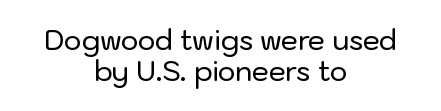
Where is the straight margin? There isn't one; the lines are centered. Italic? Not at all — the glyphs are vertical. Line spacing here is tight. Honestly, the letter spacing is just normal — you wouldn't notice it. The space beneath each line is pristine and unruled.
